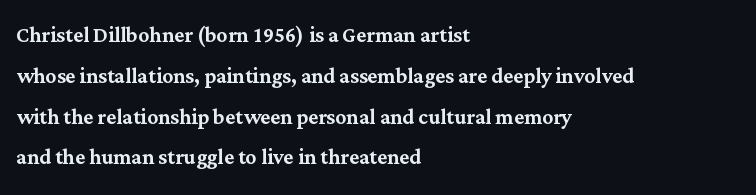
The image shows 27 px text type, upright; set left-aligned, normal line spacing (1.51x), normal letter spacing, not underlined.
